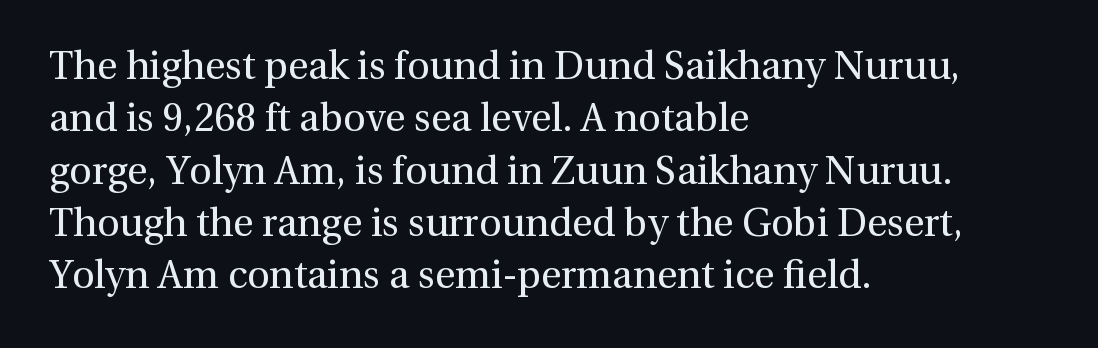
The rendering uses natural spacing where letterforms have individual widths. The specimen reads as upright at a glance. Compared with a centered layout, this one pins lines to the left instead. Anything drawn beneath the words? Only blank space.
